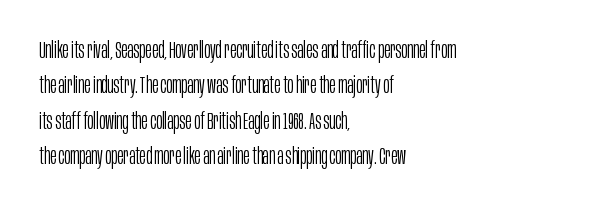
{"italic": "no", "bold": "no", "underline": "no", "align": "left", "line_spacing": "normal", "line_spacing_ratio": 1.54, "letter_spacing": "normal", "letter_spacing_em": 0.0, "glyph_px": 23}
